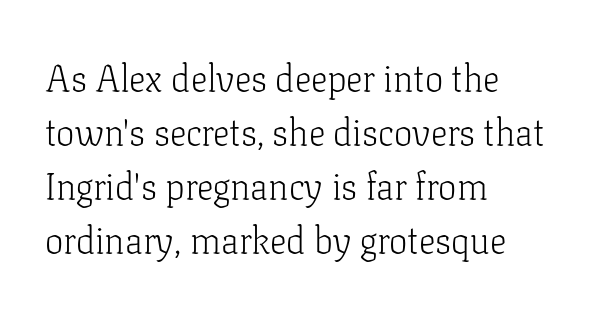
Letterform terminals end in serifs throughout the passage. The gaps between neighbouring characters are ordinary and unremarkable. This rendering features lettering with no underline. Think of a printed novel: that variable character pitch is what you see here. Line beginnings align vertically; line endings do not. Stem width sits at or under what a default text font uses.
